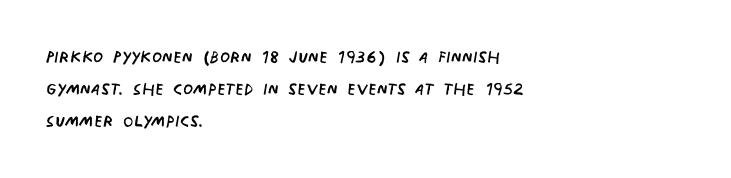
The typesetter chose a ragged-right arrangement here. Compared with typical paragraphs, the rows here are spaced about the same. Look at the tracking — it's just the regular setting, nothing added. The space beneath each line is pristine and unruled. Caption: face not bold, strokes unweighted.
